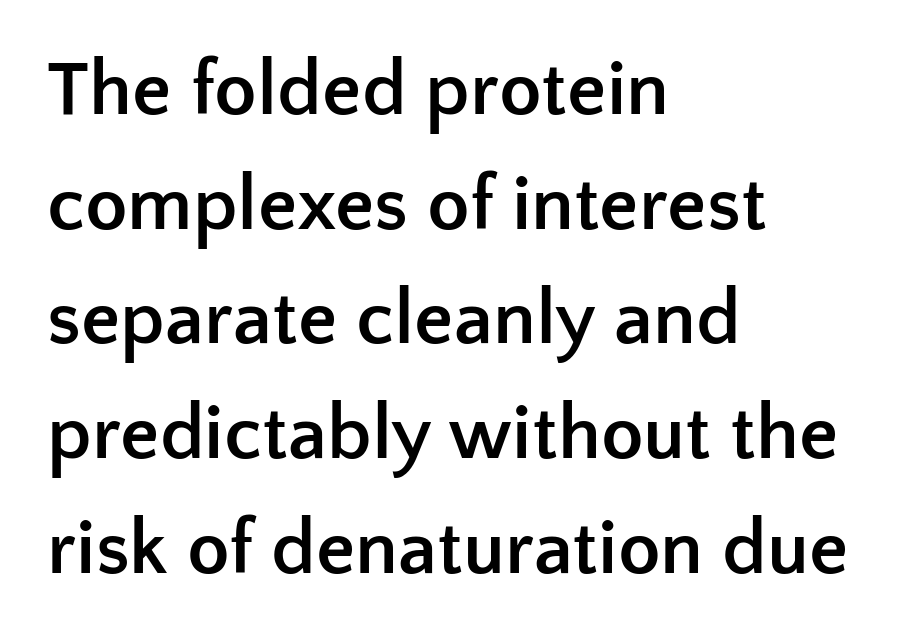
The image shows 78 px semibold sans-serif type, upright; set left-aligned, normal line spacing (1.47x), normal letter spacing, not underlined; low stroke contrast and a medium x-height.
